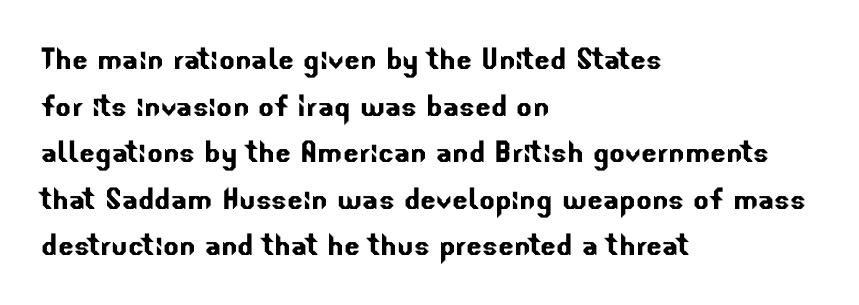
Q: Is the typeface a serif or a sans-serif typeface? A: Sans-serif.
Q: Is the text underlined? A: No.
Q: How is the paragraph aligned? A: Left-aligned.
Q: Is the spacing between letters normal or unusually wide? A: Normal.
Q: Is the spacing between lines tight, normal or loose? A: Normal.
Q: Width (condensed, normal, or wide)? A: Normal.
Q: Stroke contrast? A: Low.
Q: x-height? A: Small.
Q: Monospaced? A: No.
